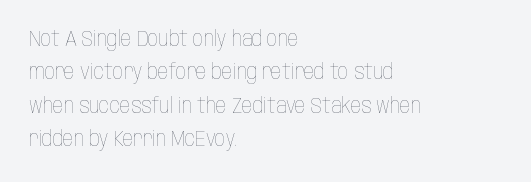
How would I describe the line gaps? Plain and ordinary. Weight: in the light-to-regular range. The type is set solid horizontally, with unmodified tracking. The lines are quadded left.
